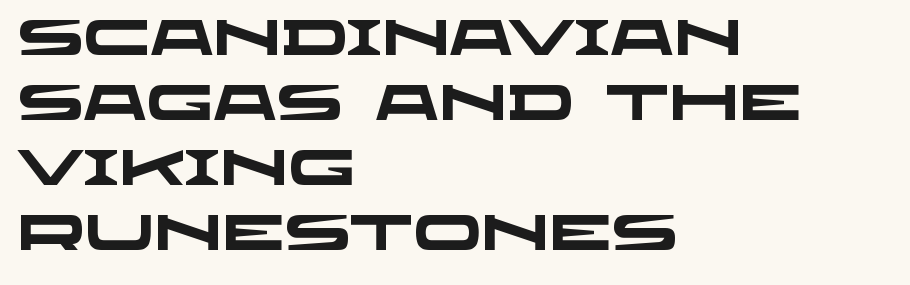
Q: Is the text bold? A: Yes.
Q: Is the typeface a serif or a sans-serif typeface? A: Sans-serif.
Q: Is the text underlined? A: No.
Q: How is the paragraph aligned? A: Left-aligned.
Q: Is the spacing between letters normal or unusually wide? A: Normal.
Q: Is the spacing between lines tight, normal or loose? A: Normal.
Q: Width (condensed, normal, or wide)? A: Wide.
Q: Stroke contrast? A: Low.
Q: x-height? A: Large.
Q: Monospaced? A: No.
